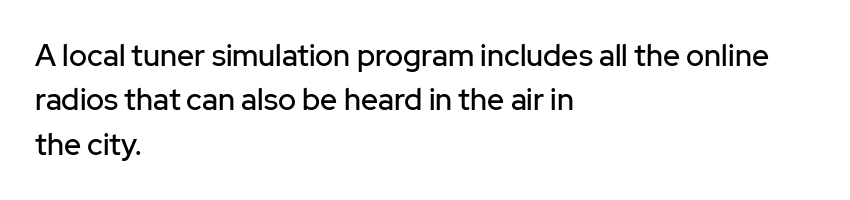
The image shows 30 px sans-serif type, upright; set left-aligned, normal line spacing (1.48x), normal letter spacing, not underlined; low stroke contrast and a medium x-height.
